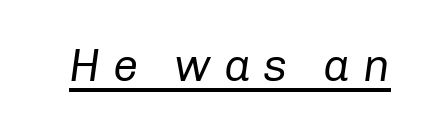
Is the type slanted? Yes — the strokes lean at a clear angle. The rendering inserts visible extra space after every character. Each letter keeps its own natural width here, so spacing adapts to shape. The font sits on the lighter half of the weight spectrum, regular included. Compared with undecorated copy, this sample adds a rule below the words.
